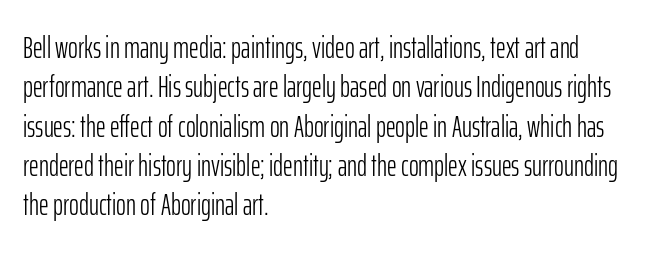
Students, note that the glyphs here touch the page at normal intervals. It's the straight-up-and-down kind of type. No letter is thick-stroked: the sample isn't bold. Typeset ragged right — the left edge is the straight one. Lines of text with bare space underneath.
